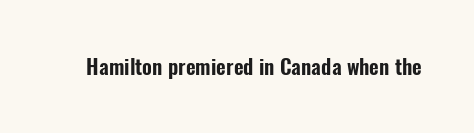
{"italic": "no", "underline": "no", "letter_spacing": "normal", "letter_spacing_em": 0.0, "glyph_px": 21}
